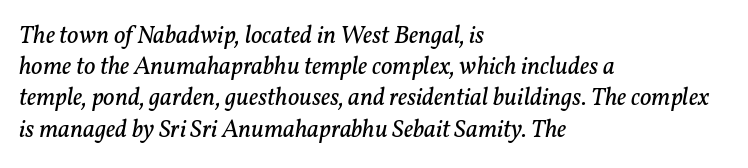
The image shows 25 px text type, italic (leaning right); set left-aligned, normal line spacing (1.25x), normal letter spacing, not underlined.
